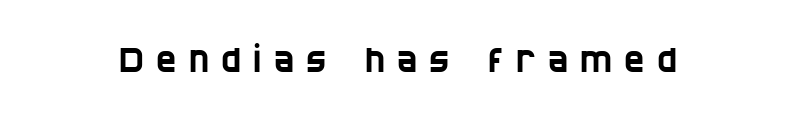
Q: Is the typeface a serif or a sans-serif typeface? A: Sans-serif.
Q: Is the text underlined? A: No.
Q: Is the spacing between letters normal or unusually wide? A: Unusually wide.
Q: Width (condensed, normal, or wide)? A: Condensed.
Q: Stroke contrast? A: Low.
Q: x-height? A: Large.
Q: Monospaced? A: No.
